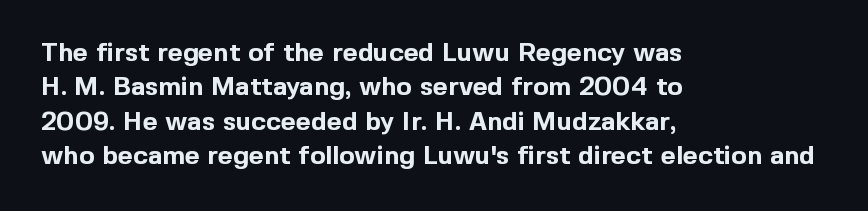
Q: Is the text bold? A: Yes.
Q: Is the text italic (slanted)? A: No, it is upright.
Q: Is the text underlined? A: No.
Q: How is the paragraph aligned? A: Left-aligned.
Q: Is the spacing between letters normal or unusually wide? A: Normal.
Q: Is the spacing between lines tight, normal or loose? A: Normal.
